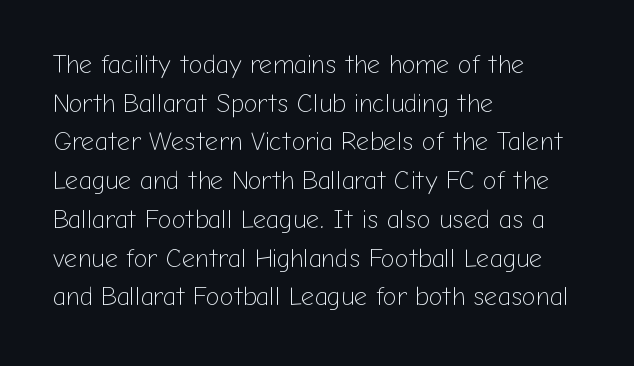
{"italic": "no", "bold": "no", "underline": "no", "align": "left", "line_spacing": "normal", "line_spacing_ratio": 1.49, "letter_spacing": "normal", "letter_spacing_em": 0.0, "glyph_px": 26}
